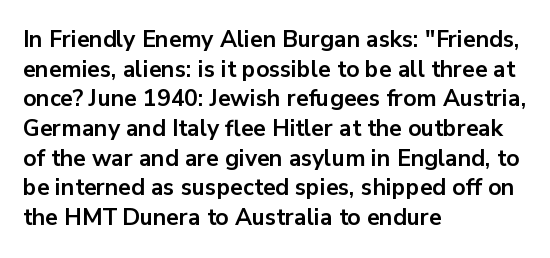
The image shows 23 px bold type, upright; set left-aligned, normal line spacing (1.29x), normal letter spacing, not underlined.
